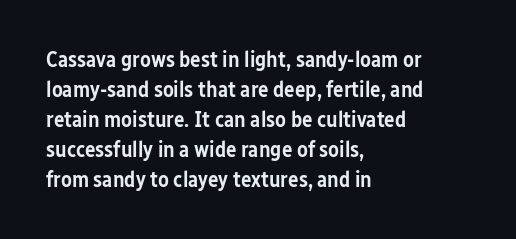
Q: Is the text bold? A: Semi-bold.
Q: Is the text italic (slanted)? A: No, it is upright.
Q: Is the text underlined? A: No.
Q: How is the paragraph aligned? A: Left-aligned.
Q: Is the spacing between letters normal or unusually wide? A: Normal.
Q: Is the spacing between lines tight, normal or loose? A: Normal.
